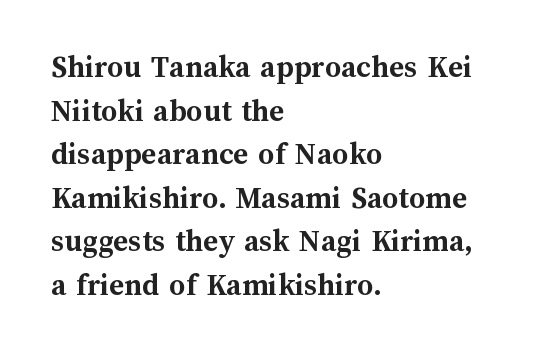
Q: Is the text bold? A: Yes.
Q: Is the text italic (slanted)? A: No, it is upright.
Q: Is the text underlined? A: No.
Q: How is the paragraph aligned? A: Left-aligned.
Q: Is the spacing between letters normal or unusually wide? A: Normal.
Q: Is the spacing between lines tight, normal or loose? A: Normal.
Q: Width (condensed, normal, or wide)? A: Normal.
Q: Stroke contrast? A: Medium.
Q: x-height? A: Medium.
Q: Monospaced? A: No.
